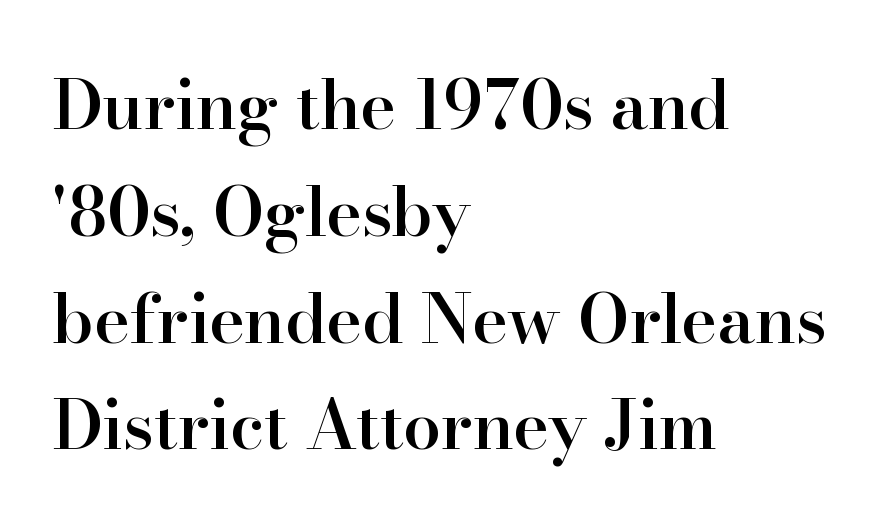
{"serif": "yes", "italic": "no", "bold": "semi", "weight": "semibold", "width": "normal", "stroke_contrast": "high", "x_height": "small", "monospaced": "no", "underline": "no", "align": "left", "line_spacing": "normal", "line_spacing_ratio": 1.57, "letter_spacing": "normal", "letter_spacing_em": 0.0, "glyph_px": 68}
